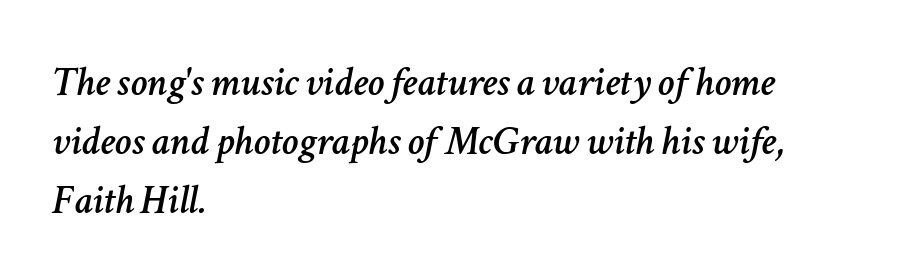
The image shows 42 px text type, italic (leaning right); set left-aligned, normal line spacing (1.4x), normal letter spacing, not underlined; low stroke contrast and a medium x-height.
